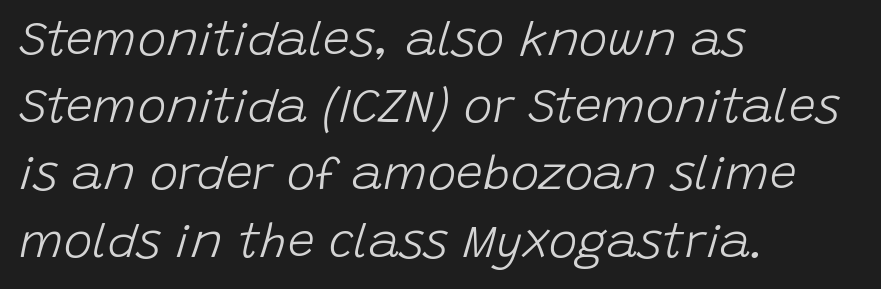
The image shows 48 px light type, italic (leaning right); set left-aligned, normal line spacing (1.4x), normal letter spacing, not underlined; low stroke contrast and a large x-height.
